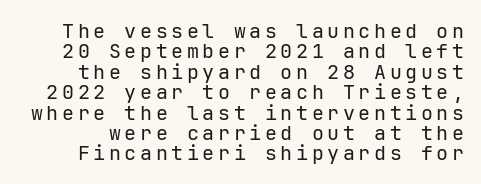
The image shows 20 px text type, upright; set tight line spacing (1.02x), not underlined.
